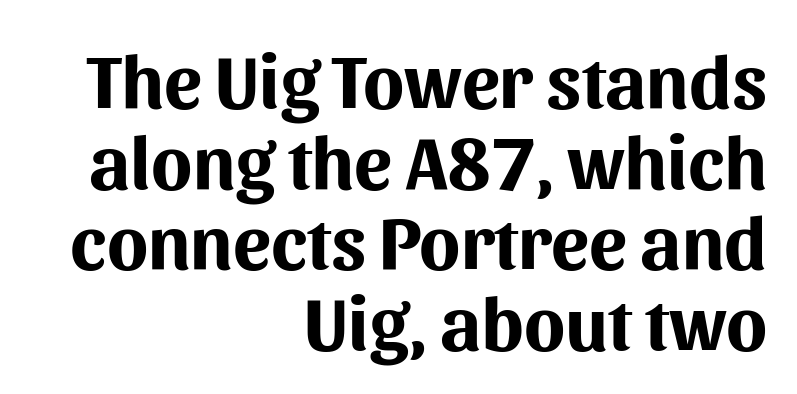
{"serif": "no", "italic": "no", "bold": "yes", "weight": "bold", "width": "normal", "stroke_contrast": "medium", "x_height": "medium", "monospaced": "no", "underline": "no", "align": "right", "line_spacing": "tight", "line_spacing_ratio": 1.06, "letter_spacing": "normal", "letter_spacing_em": 0.0, "glyph_px": 76}
